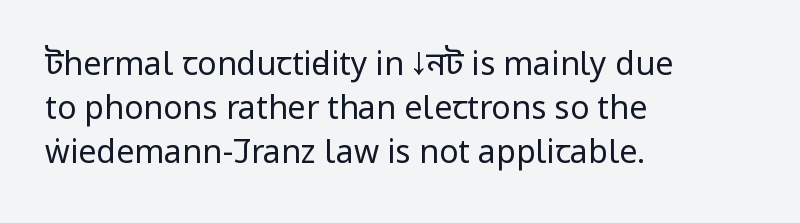
Q: Is the text bold? A: No.
Q: Is the text italic (slanted)? A: No, it is upright.
Q: Is the typeface a serif or a sans-serif typeface? A: Sans-serif.
Q: Is the text underlined? A: No.
Q: How is the paragraph aligned? A: Left-aligned.
Q: Is the spacing between letters normal or unusually wide? A: Normal.
Q: Is the spacing between lines tight, normal or loose? A: Normal.
Q: Width (condensed, normal, or wide)? A: Condensed.
Q: Stroke contrast? A: Low.
Q: x-height? A: Large.
Q: Monospaced? A: No.
